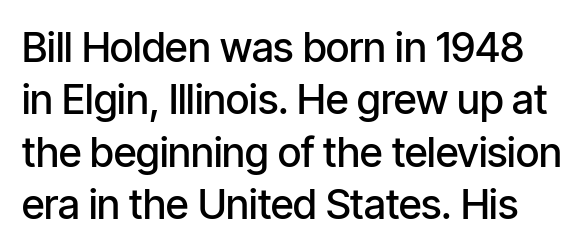
Q: Is the text bold? A: Semi-bold.
Q: Is the text italic (slanted)? A: No, it is upright.
Q: Is the typeface a serif or a sans-serif typeface? A: Sans-serif.
Q: Is the text underlined? A: No.
Q: Is the spacing between letters normal or unusually wide? A: Normal.
Q: Is the spacing between lines tight, normal or loose? A: Normal.
Q: Width (condensed, normal, or wide)? A: Condensed.
Q: Stroke contrast? A: Low.
Q: x-height? A: Medium.
Q: Monospaced? A: No.
